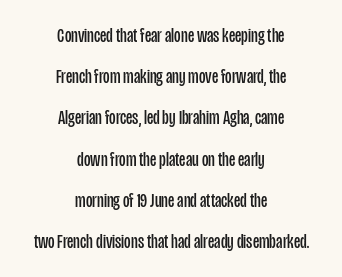
Q: Is the text bold? A: No.
Q: Is the text italic (slanted)? A: No, it is upright.
Q: Is the text underlined? A: No.
Q: How is the paragraph aligned? A: Centered.
Q: Is the spacing between letters normal or unusually wide? A: Normal.
Q: Is the spacing between lines tight, normal or loose? A: Loose.
